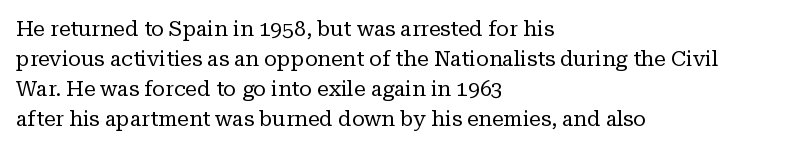
Compared with typical body copy, the letter spacing here is the same. The text block is weighted toward the left margin, trailing off unevenly rightward. The foot of each line stays bare and open. Evenly set lines give the paragraph a standard silhouette. Stroke thickness stays within the range of a standard reading face or lighter.
